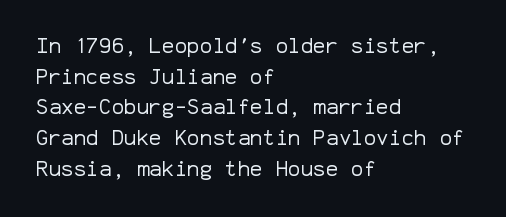
The image shows 21 px text type, upright; set left-aligned, normal line spacing (1.46x), normal letter spacing, not underlined.
